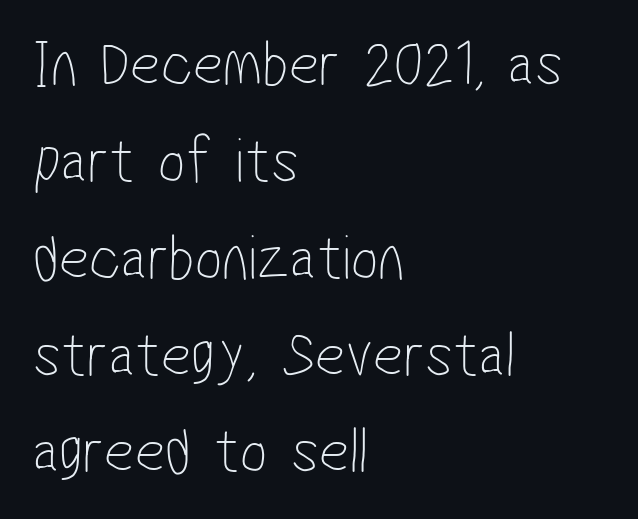
Q: Is the text bold? A: No.
Q: Is the typeface a serif or a sans-serif typeface? A: Sans-serif.
Q: Is the text underlined? A: No.
Q: How is the paragraph aligned? A: Left-aligned.
Q: Is the spacing between letters normal or unusually wide? A: Normal.
Q: Is the spacing between lines tight, normal or loose? A: Normal.
Q: Width (condensed, normal, or wide)? A: Condensed.
Q: Stroke contrast? A: Low.
Q: x-height? A: Medium.
Q: Monospaced? A: No.
